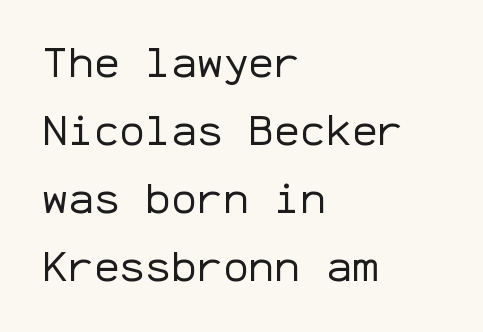
The image shows 43 px regular-weight sans-serif type, upright, monospaced; set left-aligned, normal line spacing (1.58x), normal letter spacing, not underlined; low stroke contrast and a medium x-height.
